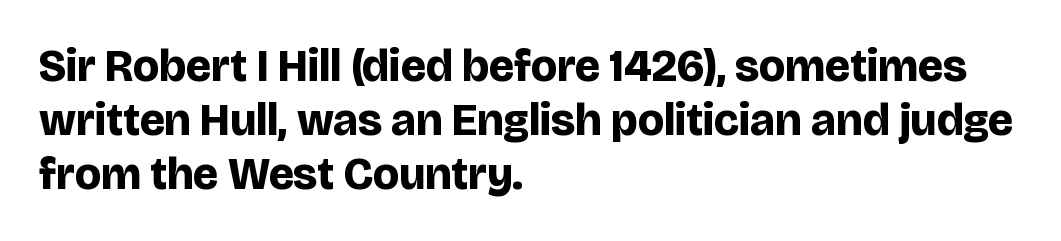
The image shows 45 px bold sans-serif type, upright; set left-aligned, line spacing 1.2x, normal letter spacing, not underlined; low stroke contrast and a large x-height.
